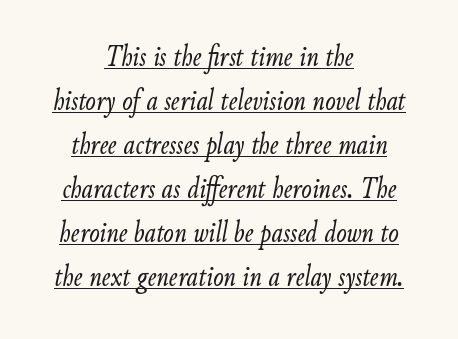
Every word sits above its own underline. An italicized treatment has been applied to the whole sample. If you measured baseline to baseline, you'd find a middling distance. Caption: standard tracking, unaltered.
